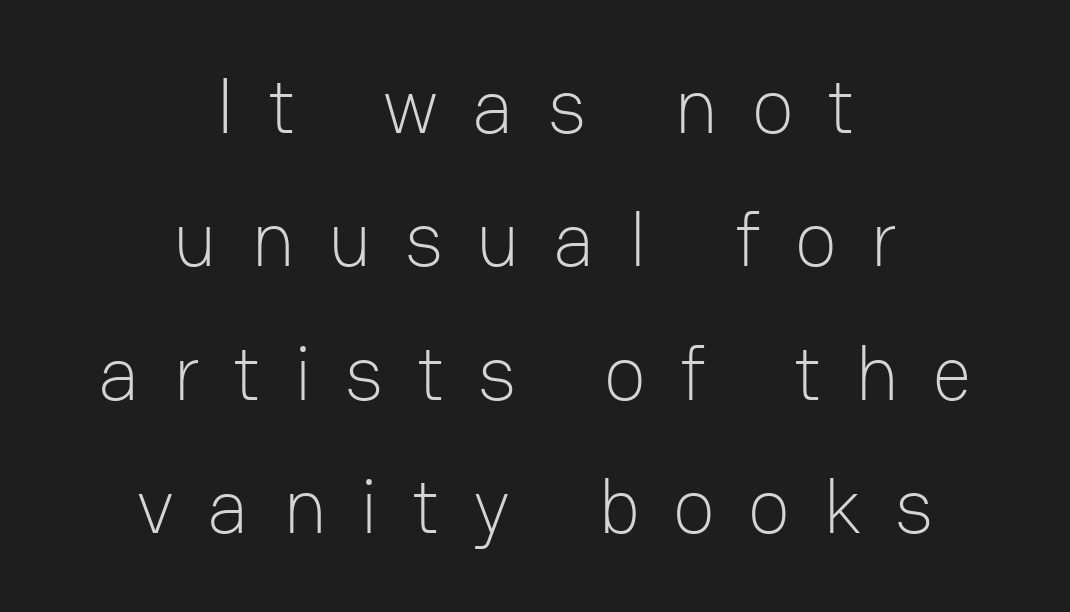
Spacing verdict: proportional, widths tailored to each character. There is plenty of visible air inserted between adjacent glyphs. This is the regular roman posture of the typeface. The strip under each line holds only bare page. The compositor balanced each line on the midline. No heavy texture on the line: the type isn't bold.
